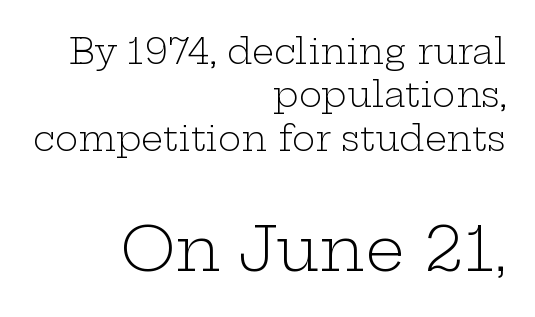
{"serif": "yes", "italic": "no", "bold": "no", "weight": "light", "width": "wide", "stroke_contrast": "low", "x_height": "medium", "monospaced": "no", "underline": "no", "align": "right", "line_spacing_ratio": 1.24, "letter_spacing": "normal", "letter_spacing_em": 0.0, "larger_block": "second", "size_ratio": 1.77, "glyph_px": 62}
